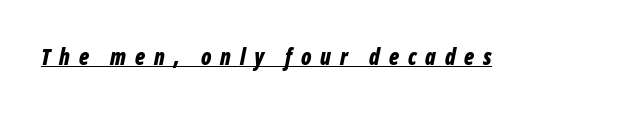
{"italic": "yes", "lean": "right", "slant_degrees": 12, "bold": "yes", "underline": "yes", "letter_spacing": "wide", "letter_spacing_em": 0.4, "glyph_px": 22}
